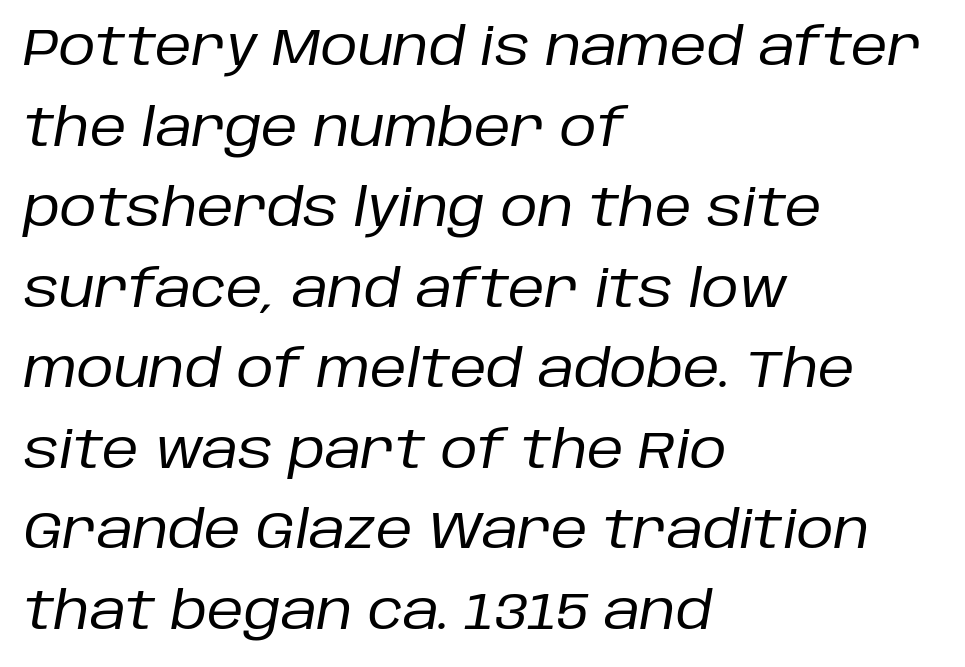
Q: Is the text bold? A: No.
Q: Is the text italic (slanted)? A: Yes, it leans right by about 10 degrees.
Q: Is the text underlined? A: No.
Q: How is the paragraph aligned? A: Left-aligned.
Q: Is the spacing between letters normal or unusually wide? A: Normal.
Q: Is the spacing between lines tight, normal or loose? A: Normal.
Q: Width (condensed, normal, or wide)? A: Normal.
Q: Stroke contrast? A: Low.
Q: x-height? A: Large.
Q: Monospaced? A: No.
